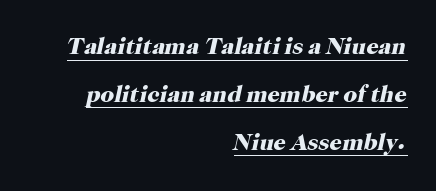
Q: Is the text bold? A: Yes.
Q: Is the text italic (slanted)? A: Yes, it leans right by about 12 degrees.
Q: Is the text underlined? A: Yes.
Q: How is the paragraph aligned? A: Right-aligned.
Q: Is the spacing between letters normal or unusually wide? A: Normal.
Q: Is the spacing between lines tight, normal or loose? A: Loose.
